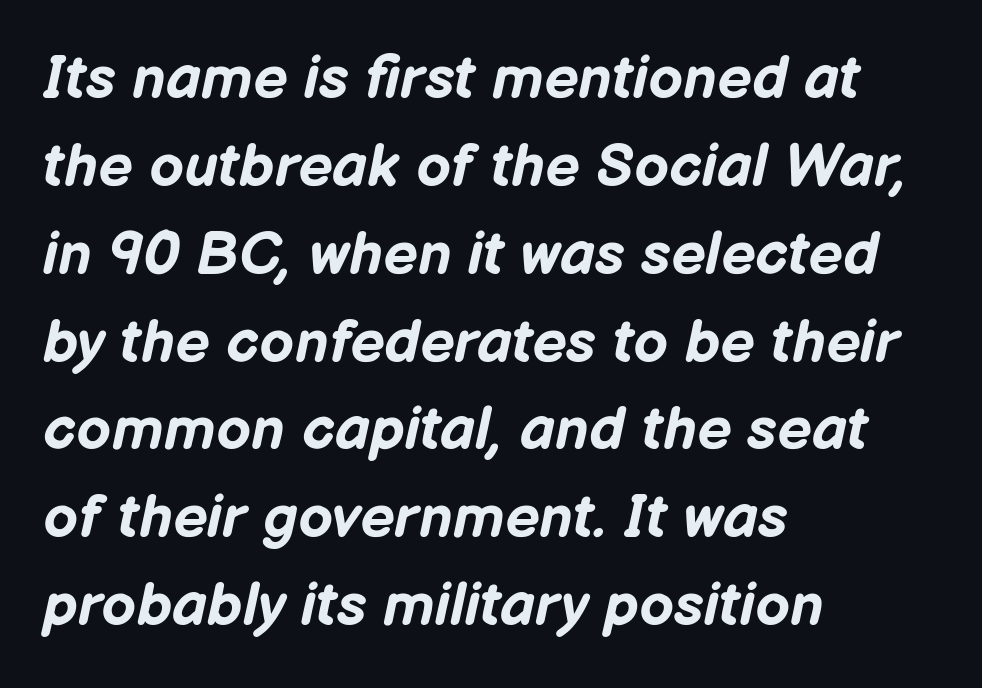
Observe the ordinary spacing: letters are neighbours, not strangers. The vertical gap from one line to the next is medium. You could not count columns in this text — the font is proportionally spaced. Decoration check: the copy has no underline. Does the weight exceed regular? Yes, all the way to bold.
